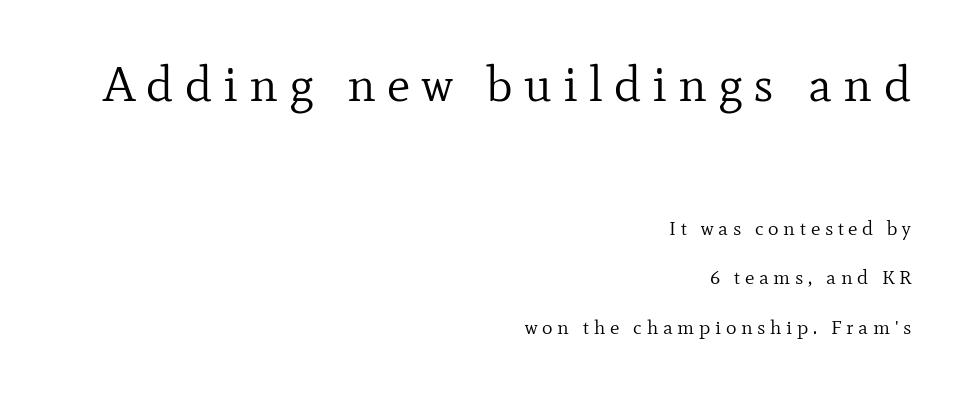
Classification — serif. Bare-footed words on every line. Looks like regular typesetting: each glyph gets only the width it needs. These lines are set flush right with a ragged left edge. A student would notice the top passage is typeset larger than what follows. Counters stay open thanks to moderate or lighter strokes.
